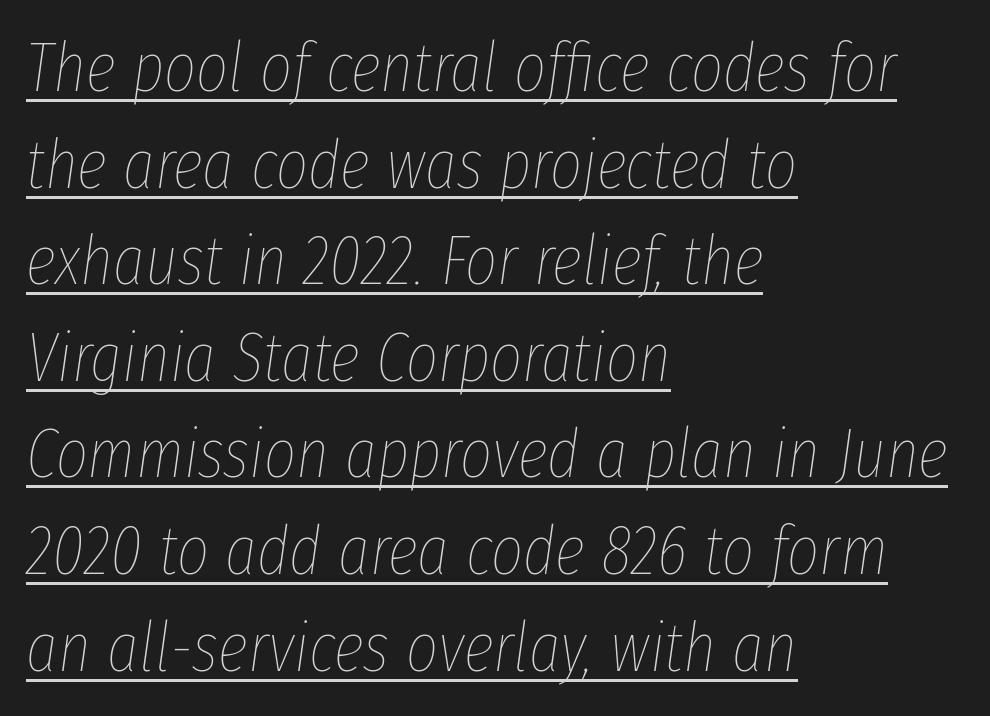
{"italic": "yes", "lean": "right", "slant_degrees": 8, "bold": "no", "weight": "thin", "width": "condensed", "stroke_contrast": "low", "x_height": "medium", "monospaced": "no", "underline": "yes", "align": "left", "line_spacing": "normal", "line_spacing_ratio": 1.4, "letter_spacing": "normal", "letter_spacing_em": 0.0, "glyph_px": 69}
